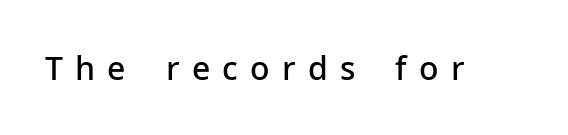
The image shows 32 px semibold sans-serif type, upright; set unusually wide letter spacing (+0.38 em), not underlined; low stroke contrast and a medium x-height.
